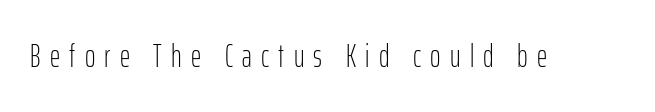
Q: Is the text bold? A: No.
Q: Is the text italic (slanted)? A: No, it is upright.
Q: Is the typeface a serif or a sans-serif typeface? A: Sans-serif.
Q: Is the text underlined? A: No.
Q: Is the spacing between letters normal or unusually wide? A: Unusually wide.
Q: Width (condensed, normal, or wide)? A: Condensed.
Q: Stroke contrast? A: Low.
Q: x-height? A: Medium.
Q: Monospaced? A: No.
